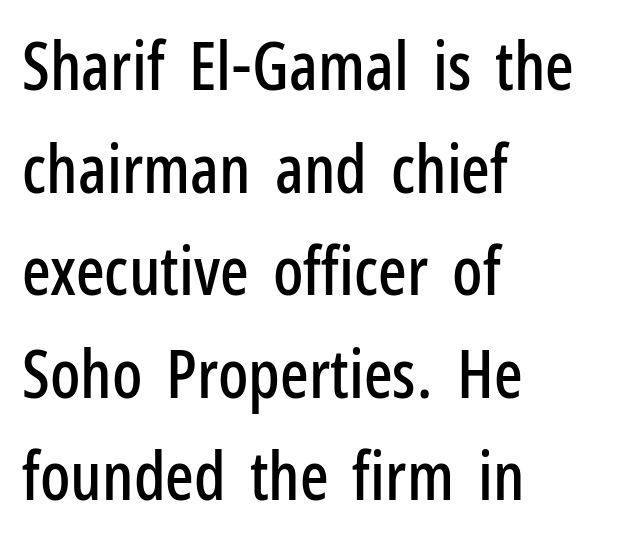
{"serif": "no", "italic": "no", "width": "condensed", "stroke_contrast": "low", "x_height": "medium", "monospaced": "no", "underline": "no", "align": "left", "line_spacing": "normal", "line_spacing_ratio": 1.53, "letter_spacing": "normal", "letter_spacing_em": 0.0, "glyph_px": 67}
